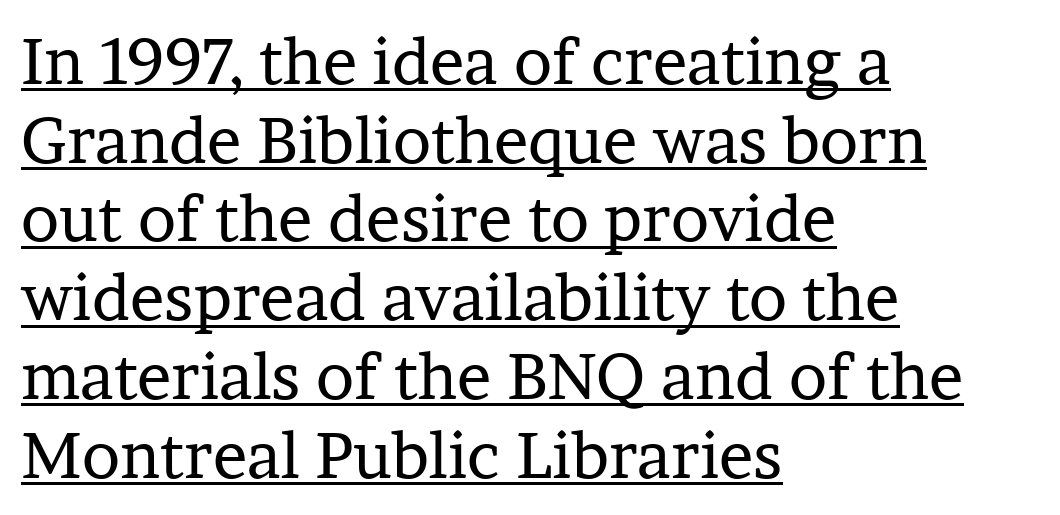
The passage shown has conventional tracking throughout. Nope, not italic — everything's standing straight. The rendering shows small feet on the letterforms — a serif design. Visually the block forms a straight wall on the left and a jagged coastline on the right. Note the varied advance widths — an 'i' is clearly narrower than an 'm'. The string is rendered with underlining switched on.
